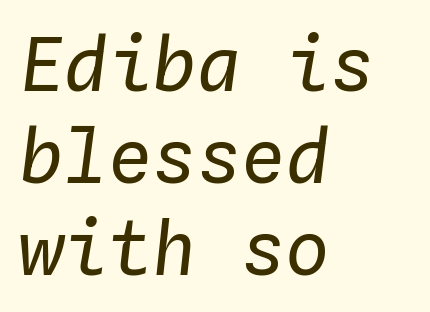
Q: Is the text bold? A: No.
Q: Is the text italic (slanted)? A: Yes, it leans right by about 4 degrees.
Q: Is the text underlined? A: No.
Q: How is the paragraph aligned? A: Left-aligned.
Q: Is the spacing between letters normal or unusually wide? A: Normal.
Q: Width (condensed, normal, or wide)? A: Normal.
Q: Stroke contrast? A: Low.
Q: x-height? A: Medium.
Q: Monospaced? A: Yes.
